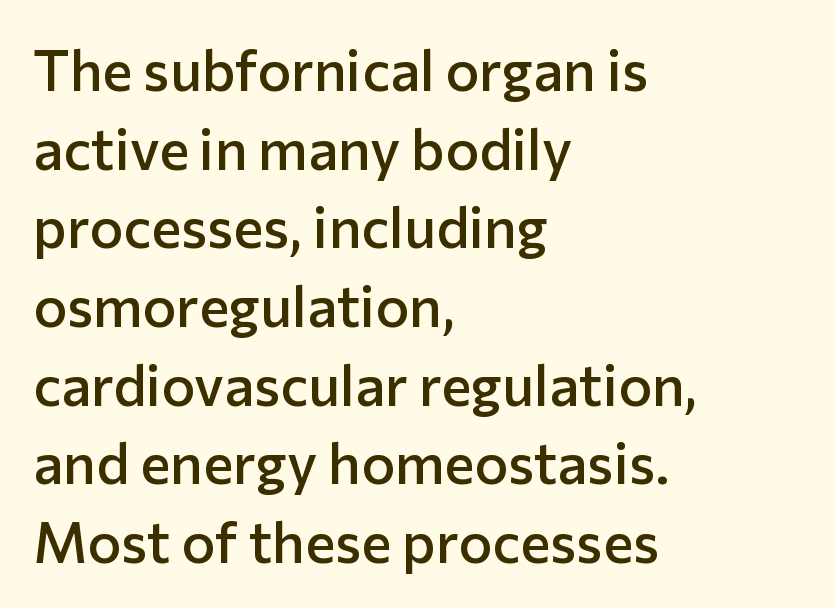
Q: Is the text bold? A: Semi-bold.
Q: Is the text italic (slanted)? A: No, it is upright.
Q: Is the typeface a serif or a sans-serif typeface? A: Sans-serif.
Q: Is the text underlined? A: No.
Q: How is the paragraph aligned? A: Left-aligned.
Q: Is the spacing between letters normal or unusually wide? A: Normal.
Q: Is the spacing between lines tight, normal or loose? A: Normal.
Q: Width (condensed, normal, or wide)? A: Normal.
Q: Stroke contrast? A: Low.
Q: x-height? A: Medium.
Q: Monospaced? A: No.
